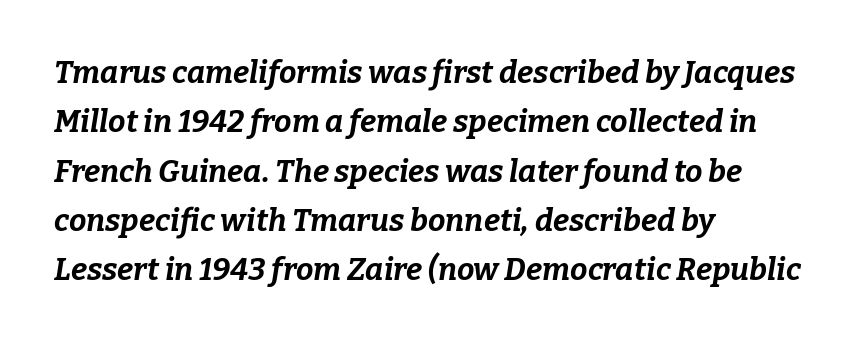
This is heavy type, rendered in bold. Do the characters align in a grid? No, the font is proportional. The passage shown stacks its lines at a standard gap. These lines stack with their left ends in a neat column.
